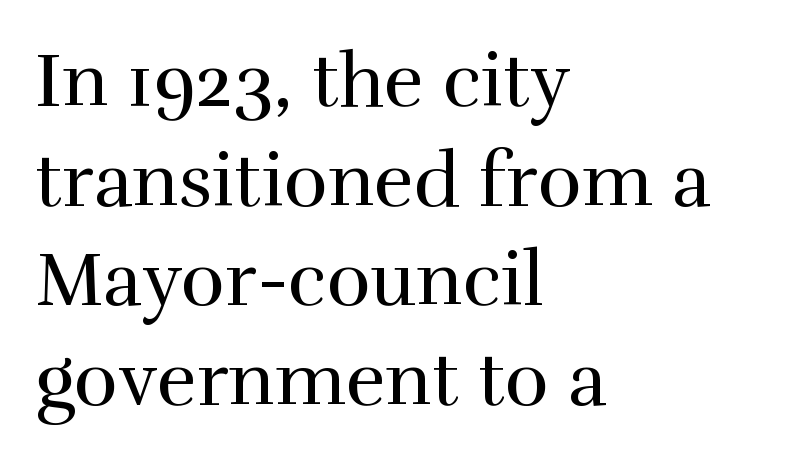
The image shows 75 px regular-weight serif type, upright; set left-aligned, normal line spacing (1.33x), normal letter spacing, not underlined; high stroke contrast and a medium x-height.
